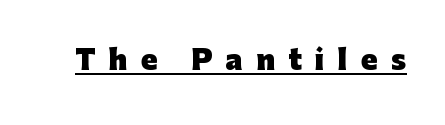
Q: Is the text bold? A: Yes.
Q: Is the text italic (slanted)? A: No, it is upright.
Q: Is the text underlined? A: Yes.
Q: Is the spacing between letters normal or unusually wide? A: Unusually wide.
